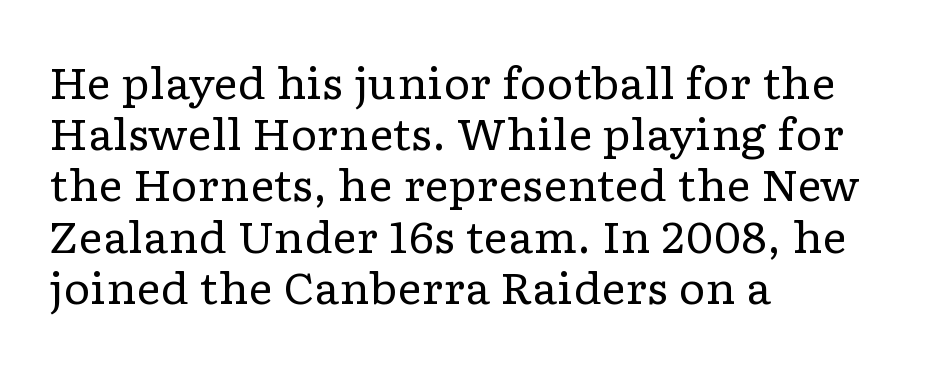
{"serif": "yes", "italic": "no", "bold": "no", "weight": "regular", "width": "wide", "stroke_contrast": "low", "x_height": "medium", "monospaced": "no", "underline": "no", "align": "left", "line_spacing_ratio": 1.22, "letter_spacing": "normal", "letter_spacing_em": 0.0, "glyph_px": 42}
